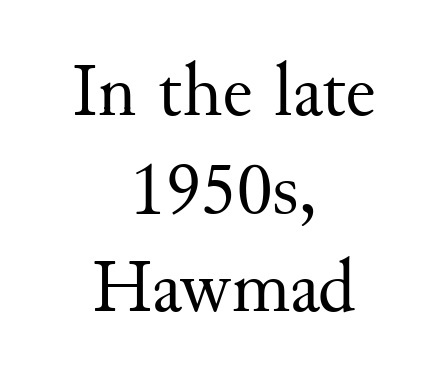
Q: Is the text bold? A: No.
Q: Is the text italic (slanted)? A: No, it is upright.
Q: Is the typeface a serif or a sans-serif typeface? A: Serif.
Q: Is the text underlined? A: No.
Q: How is the paragraph aligned? A: Centered.
Q: Is the spacing between letters normal or unusually wide? A: Normal.
Q: Is the spacing between lines tight, normal or loose? A: Normal.
Q: Width (condensed, normal, or wide)? A: Normal.
Q: Stroke contrast? A: Medium.
Q: x-height? A: Small.
Q: Monospaced? A: No.
